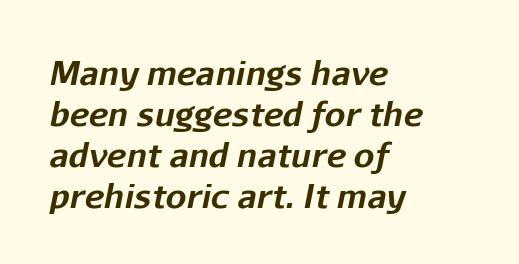
{"italic": "yes", "lean": "right", "slant_degrees": 11, "bold": "yes", "weight": "bold", "width": "normal", "stroke_contrast": "low", "x_height": "medium", "monospaced": "no", "underline": "no", "align": "left", "line_spacing_ratio": 1.24, "letter_spacing": "normal", "letter_spacing_em": 0.0, "glyph_px": 33}
